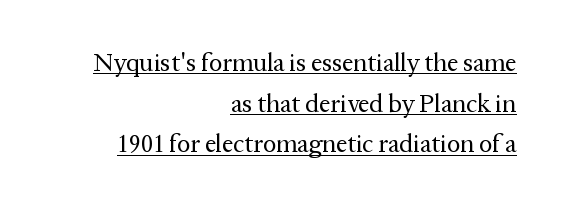
{"italic": "no", "bold": "no", "underline": "yes", "align": "right", "line_spacing": "normal", "line_spacing_ratio": 1.63, "letter_spacing": "normal", "letter_spacing_em": 0.0, "glyph_px": 25}
